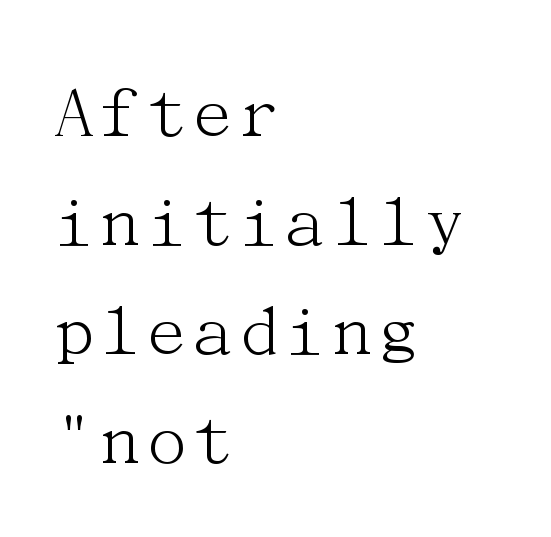
The image shows 79 px light serif type, upright; set left-aligned, normal line spacing (1.38x), normal letter spacing, not underlined; medium stroke contrast and a medium x-height.
